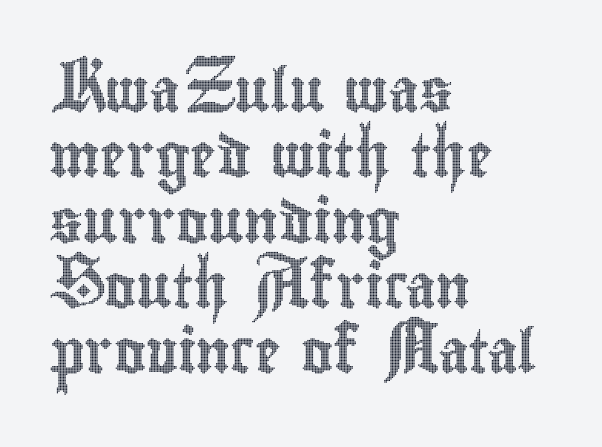
Q: Is the text italic (slanted)? A: No, it is upright.
Q: Is the text underlined? A: No.
Q: How is the paragraph aligned? A: Left-aligned.
Q: Is the spacing between letters normal or unusually wide? A: Normal.
Q: Is the spacing between lines tight, normal or loose? A: Normal.
Q: Width (condensed, normal, or wide)? A: Condensed.
Q: x-height? A: Small.
Q: Monospaced? A: No.
